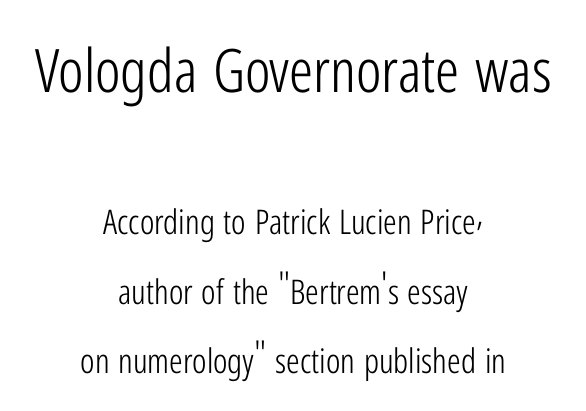
Reading top to bottom, the characters get smaller at the block break. Honestly, the rows look like they've been pulled way apart. The letters sit at their default tracking, neither squeezed nor spread. Posture: upright roman. Spacing verdict: proportional, widths tailored to each character. The glyphs are unaccompanied by any horizontal stroke below them.
